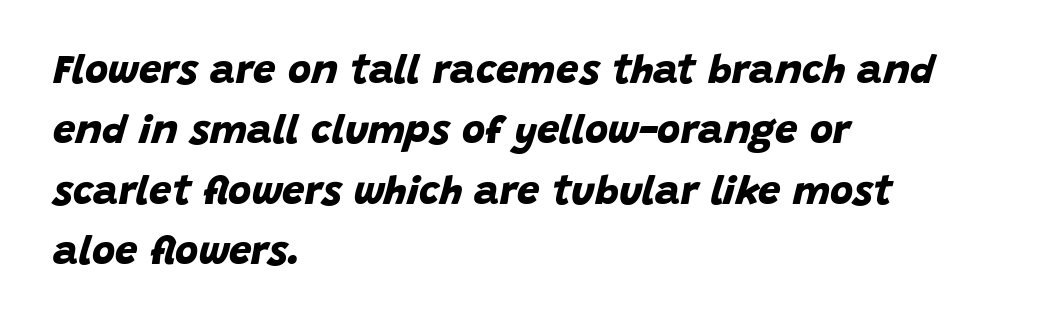
The passage is arranged the way most books set body copy — flush left. Examine the stroke ends and you'll find no serifs. The baseline area is clear. The font is running at its bold setting.
